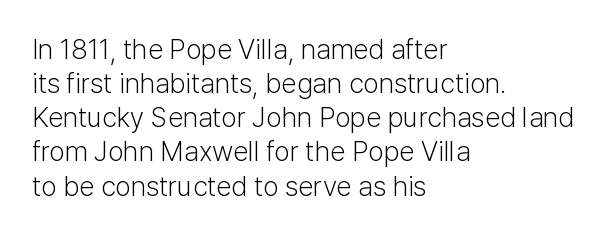
The image shows 28 px light sans-serif type, upright; set left-aligned, line spacing 1.22x, normal letter spacing, not underlined; low stroke contrast and a medium x-height.
